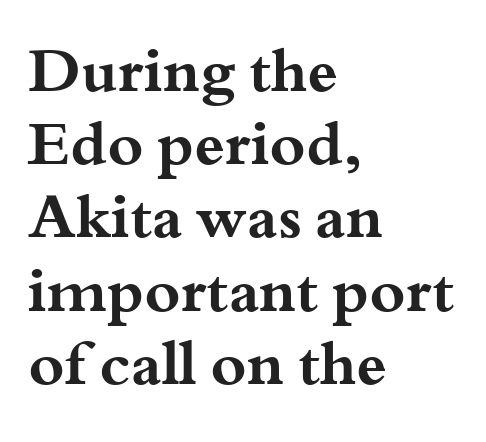
Notice how the passage keeps a crisp vertical edge on the left only. Notice how thick the strokes are: this is what a full bold looks like. Characters follow at the spacing the type designer built in. Nope, not italic — everything's standing straight.
